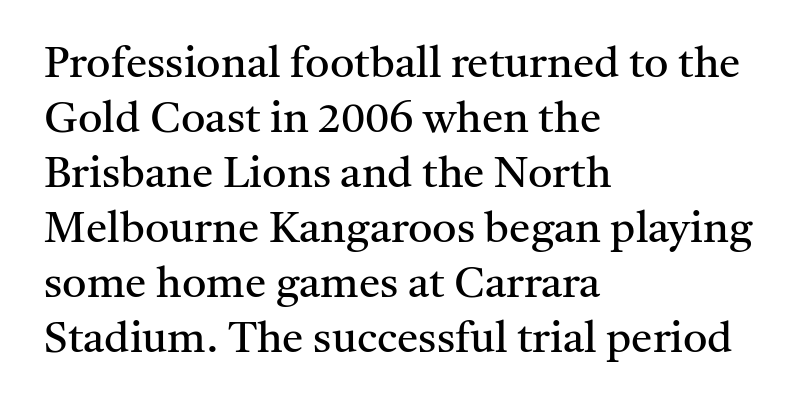
The image shows 43 px regular-weight serif type, upright; set left-aligned, normal line spacing (1.28x), normal letter spacing, not underlined; medium stroke contrast and a medium x-height.
